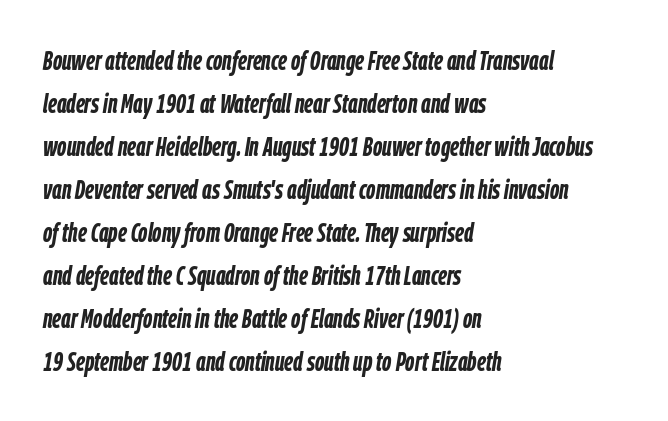
The image shows 27 px bold type, italic (leaning right); set left-aligned, normal line spacing (1.59x), normal letter spacing, not underlined.
